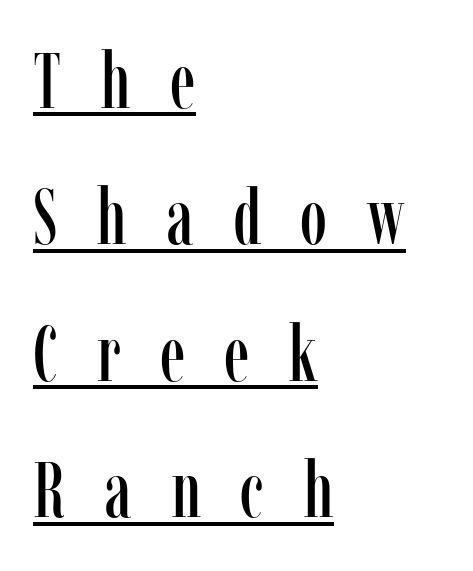
Q: Is the text italic (slanted)? A: No, it is upright.
Q: Is the typeface a serif or a sans-serif typeface? A: Serif.
Q: Is the text underlined? A: Yes.
Q: How is the paragraph aligned? A: Left-aligned.
Q: Is the spacing between letters normal or unusually wide? A: Unusually wide.
Q: Width (condensed, normal, or wide)? A: Condensed.
Q: Stroke contrast? A: Low.
Q: x-height? A: Medium.
Q: Monospaced? A: No.
